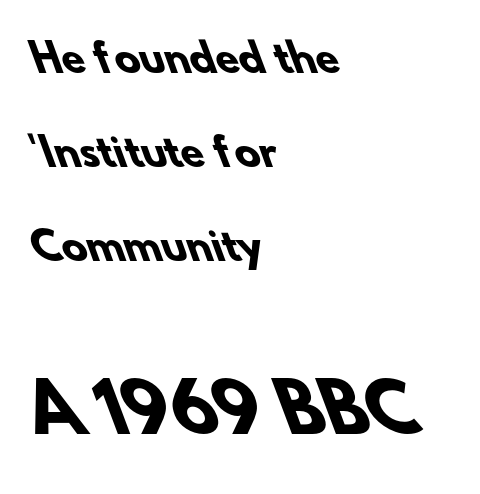
{"serif": "no", "bold": "yes", "weight": "heavy", "width": "normal", "stroke_contrast": "low", "x_height": "small", "monospaced": "no", "underline": "no", "align": "left", "line_spacing": "loose", "line_spacing_ratio": 2.48, "letter_spacing": "normal", "letter_spacing_em": 0.0, "larger_block": "second", "size_ratio": 1.74, "glyph_px": 66}
